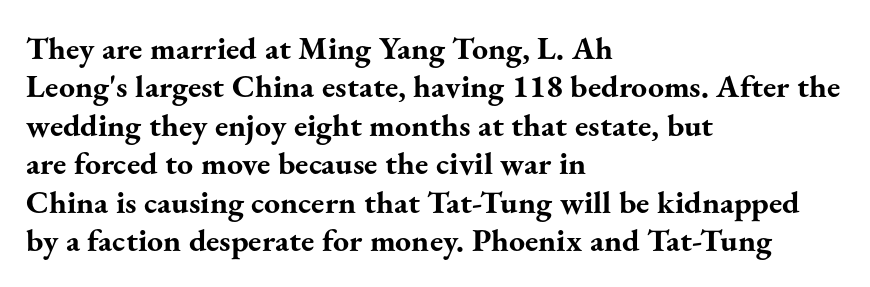
The image shows 32 px bold serif type, upright; set left-aligned, line spacing 1.2x, normal letter spacing, not underlined; medium stroke contrast and a small x-height.
